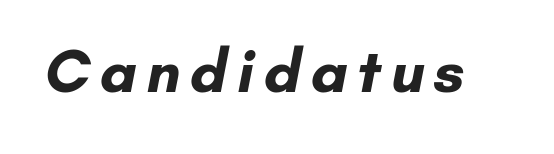
A typesetter would label this face a sans. The font is running at its bold setting. Note the varied advance widths — an 'i' is clearly narrower than an 'm'. The gap between lines stays unmarked.
